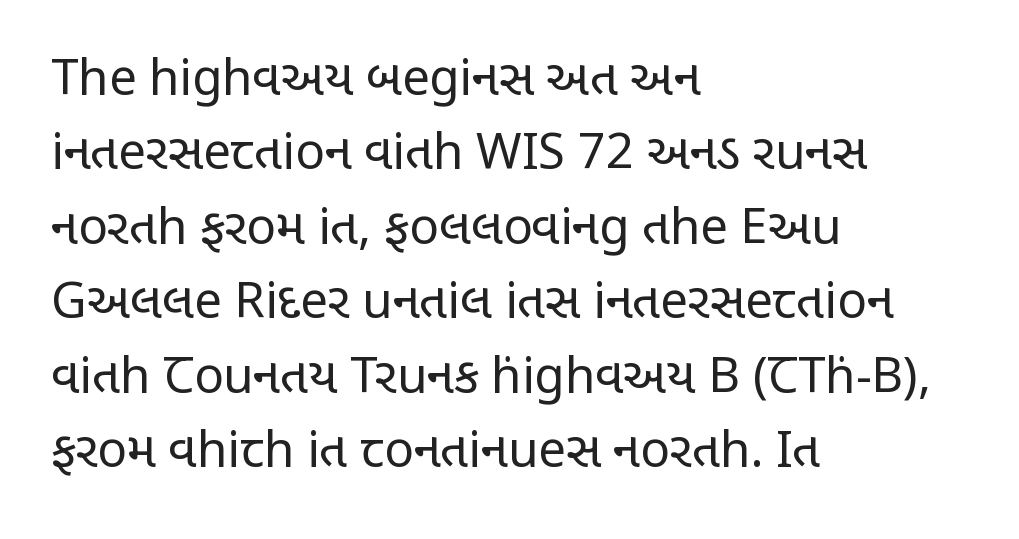
{"serif": "no", "italic": "no", "bold": "no", "weight": "regular", "width": "condensed", "stroke_contrast": "low", "x_height": "large", "monospaced": "no", "underline": "no", "align": "left", "line_spacing": "normal", "line_spacing_ratio": 1.52, "letter_spacing": "normal", "letter_spacing_em": 0.0, "glyph_px": 49}
